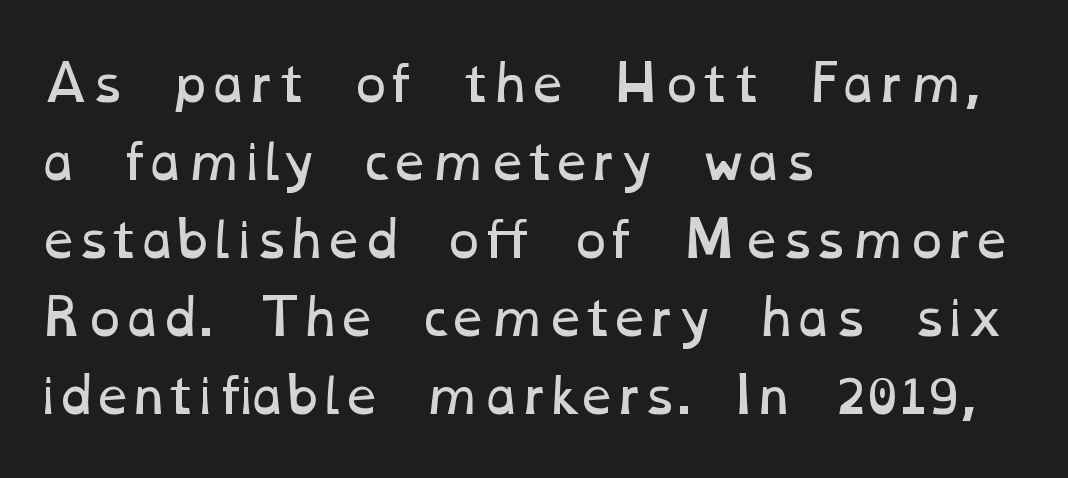
Regarding leading, the lines here are spaced in the standard way. Character widths vary here, with narrow letters taking less room than wide ones. The rendering anchors every line to the left-hand side. No letter is thick-stroked: the sample isn't bold.
